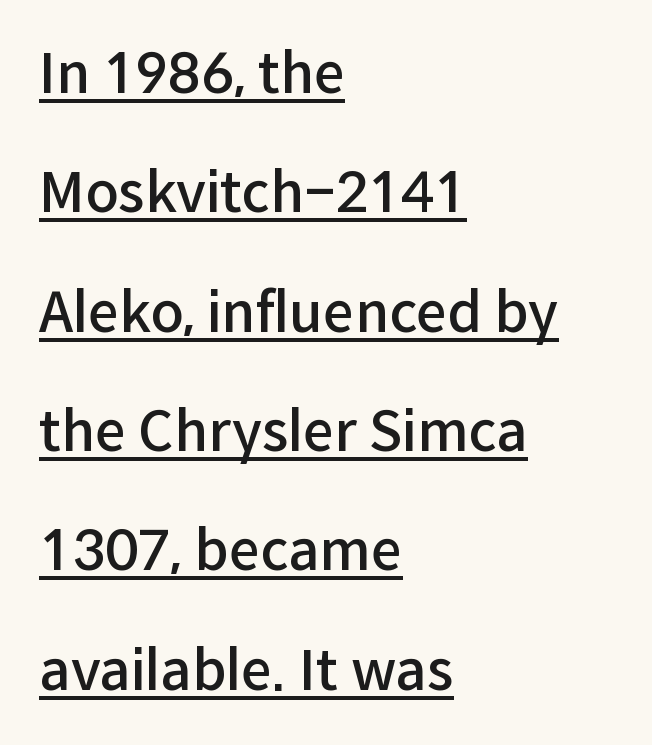
{"serif": "no", "italic": "no", "bold": "semi", "weight": "semibold", "width": "normal", "stroke_contrast": "low", "x_height": "medium", "monospaced": "no", "underline": "yes", "align": "left", "line_spacing": "loose", "line_spacing_ratio": 2.17, "letter_spacing": "normal", "letter_spacing_em": 0.0, "glyph_px": 55}
